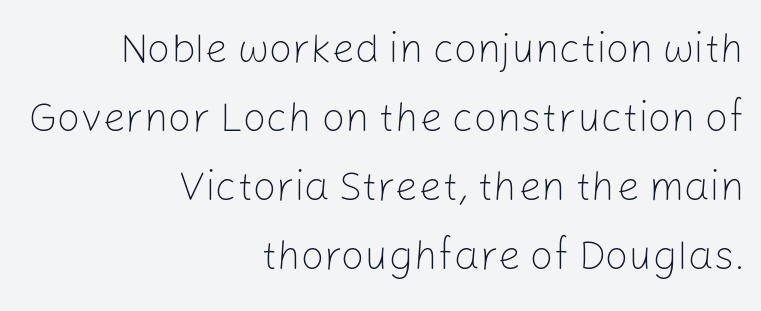
Q: Is the text bold? A: No.
Q: Is the text italic (slanted)? A: No, it is upright.
Q: Is the typeface a serif or a sans-serif typeface? A: Sans-serif.
Q: Is the text underlined? A: No.
Q: How is the paragraph aligned? A: Right-aligned.
Q: Is the spacing between letters normal or unusually wide? A: Normal.
Q: Is the spacing between lines tight, normal or loose? A: Normal.
Q: Width (condensed, normal, or wide)? A: Normal.
Q: Stroke contrast? A: Low.
Q: x-height? A: Medium.
Q: Monospaced? A: No.
